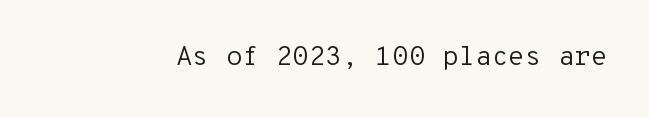
Has an underline been added? It has not. The type is set solid horizontally, with unmodified tracking. The characters are drawn with everyday or finer stroke widths. Every character sits straight up, as roman type does.
